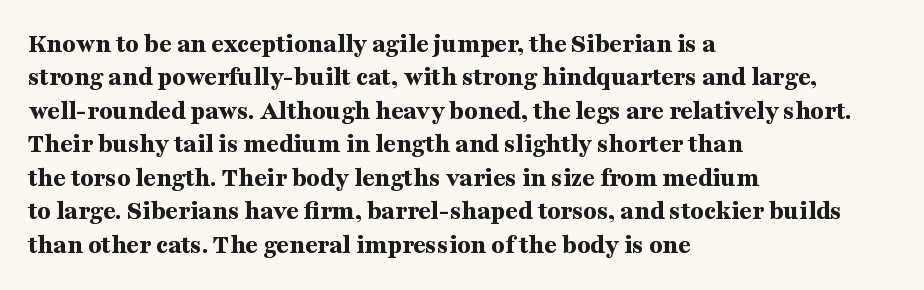
Q: Is the text bold? A: Yes.
Q: Is the text italic (slanted)? A: No, it is upright.
Q: Is the text underlined? A: No.
Q: How is the paragraph aligned? A: Left-aligned.
Q: Is the spacing between letters normal or unusually wide? A: Normal.
